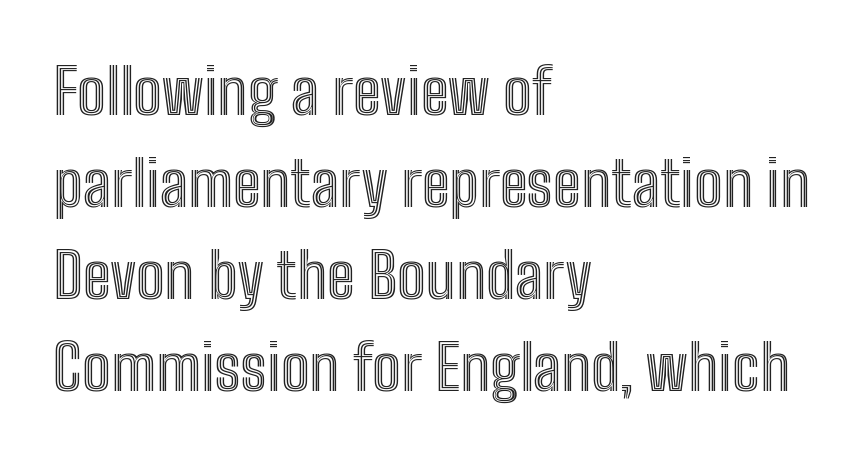
Q: Is the text italic (slanted)? A: No, it is upright.
Q: Is the text underlined? A: No.
Q: How is the paragraph aligned? A: Left-aligned.
Q: Is the spacing between letters normal or unusually wide? A: Normal.
Q: Is the spacing between lines tight, normal or loose? A: Normal.
Q: Width (condensed, normal, or wide)? A: Condensed.
Q: x-height? A: Medium.
Q: Monospaced? A: No.
